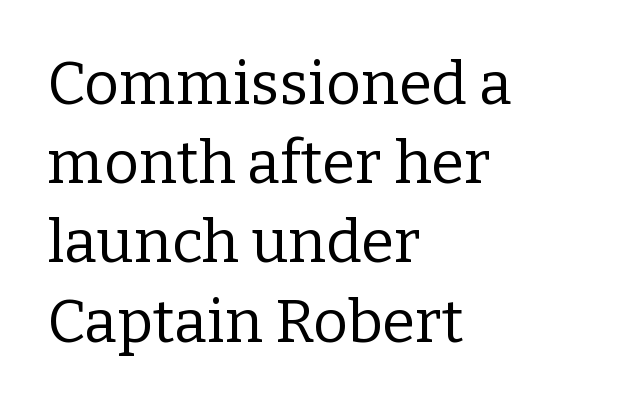
Every stem runs plumb, perpendicular to the baseline. Stroke terminals: seriffed. Bare-footed words on every line. These lines are rendered in a variable-pitch font. No letter is thick-stroked: the sample isn't bold. Which margin do the lines hug? The left one — the right edge is uneven.
